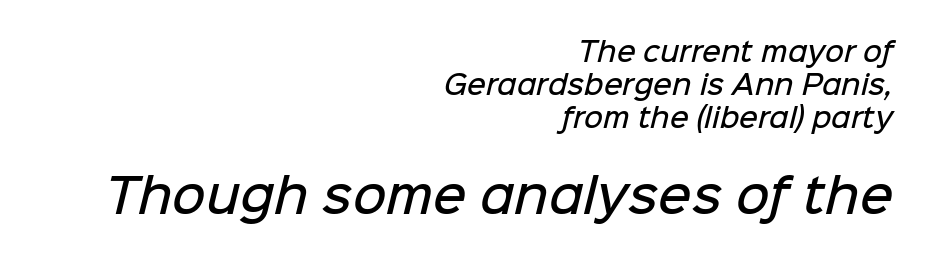
{"serif": "no", "bold": "semi", "weight": "semibold", "width": "normal", "stroke_contrast": "low", "x_height": "medium", "monospaced": "no", "underline": "no", "align": "right", "line_spacing": "normal", "line_spacing_ratio": 1.27, "letter_spacing": "normal", "letter_spacing_em": 0.0, "larger_block": "second", "size_ratio": 1.77, "glyph_px": 46}
